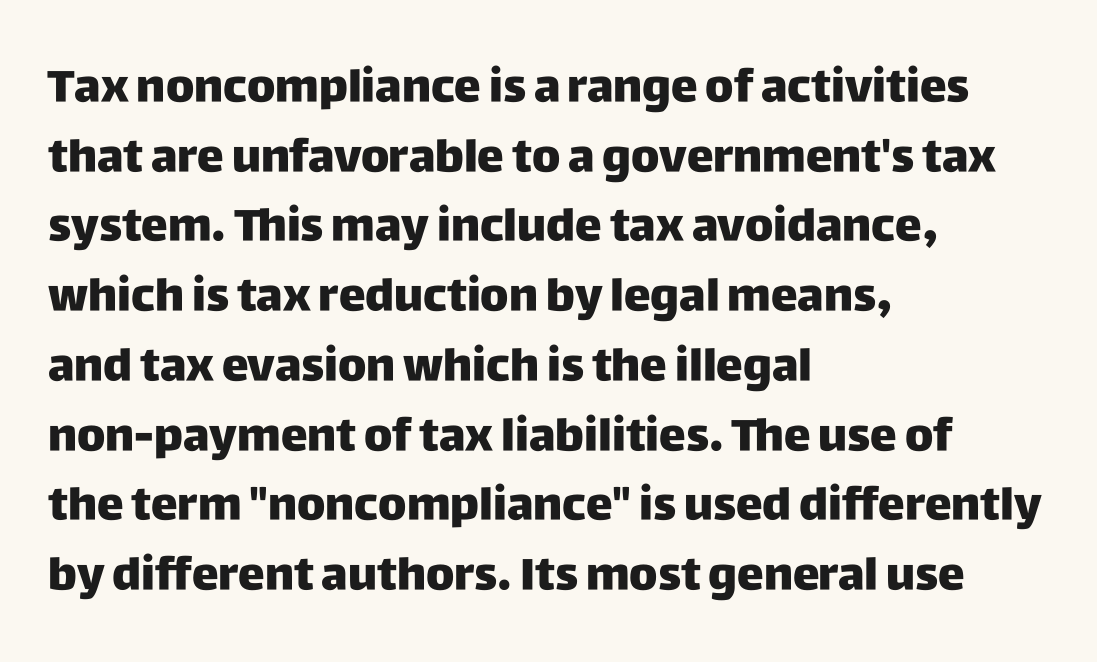
The image shows 45 px sans-serif type, upright; set left-aligned, normal line spacing (1.55x), normal letter spacing, not underlined; low stroke contrast and a large x-height.
